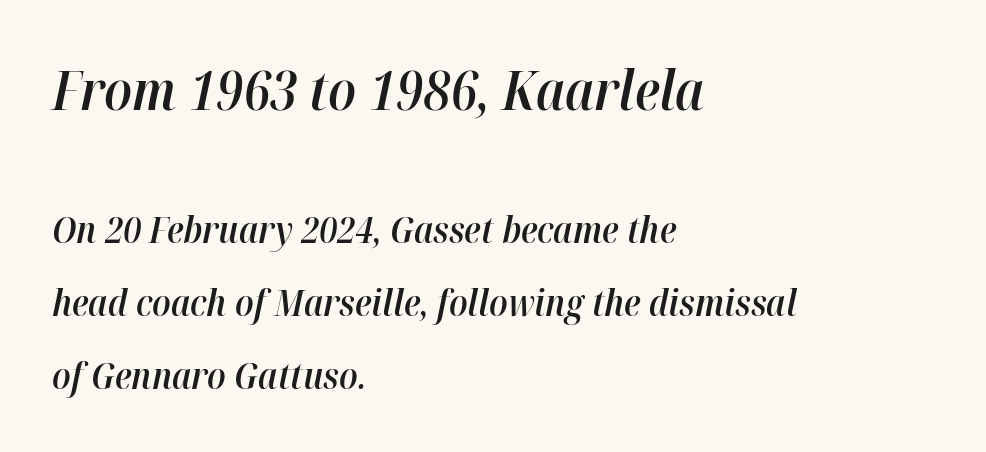
These words are printed semibold, heavier than regular yet not bold. Does the lettering tilt? It does — this is italic. The string is rendered with underlining switched off. Between one letter and the next there's only the usual sliver of space.
